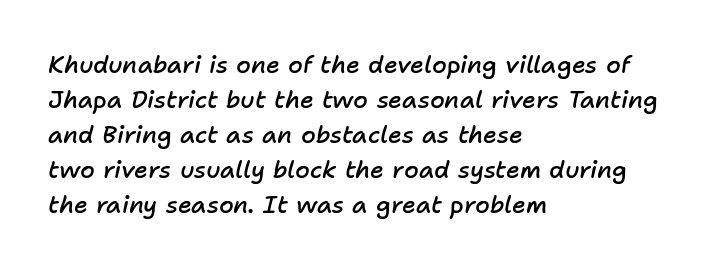
Q: Is the text bold? A: Semi-bold.
Q: Is the text italic (slanted)? A: Yes, it leans right by about 11 degrees.
Q: Is the text underlined? A: No.
Q: How is the paragraph aligned? A: Left-aligned.
Q: Is the spacing between letters normal or unusually wide? A: Normal.
Q: Is the spacing between lines tight, normal or loose? A: Normal.
